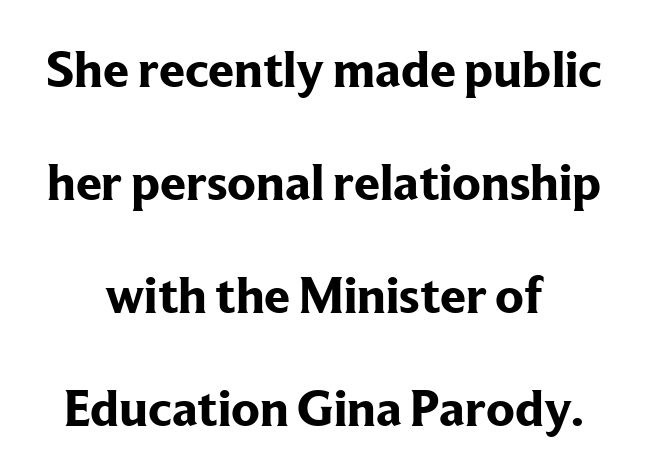
The image shows 52 px bold serif type, upright; set centered, loose line spacing (2.17x), normal letter spacing, not underlined; low stroke contrast and a medium x-height.
